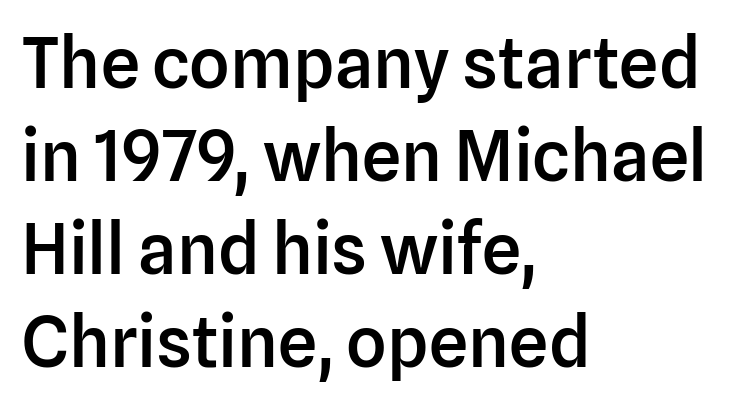
Q: Is the text bold? A: Semi-bold.
Q: Is the text italic (slanted)? A: No, it is upright.
Q: Is the typeface a serif or a sans-serif typeface? A: Sans-serif.
Q: Is the text underlined? A: No.
Q: How is the paragraph aligned? A: Left-aligned.
Q: Is the spacing between letters normal or unusually wide? A: Normal.
Q: Is the spacing between lines tight, normal or loose? A: Normal.
Q: Width (condensed, normal, or wide)? A: Normal.
Q: Stroke contrast? A: Low.
Q: x-height? A: Medium.
Q: Monospaced? A: No.
